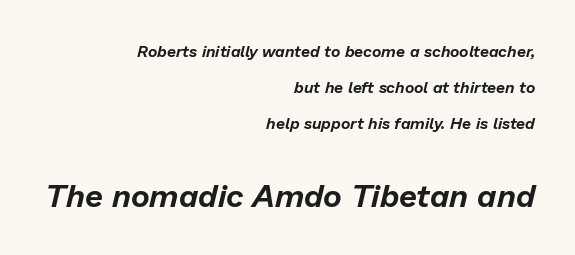
A typesetter would call this proportional, since set widths differ per character. Casual observation: everything's shoved over to the right. This sample uses plain, unmodified letter spacing. Honestly, the rows look like they've been pulled way apart. No word sits above an underline. Posture: slanted.
